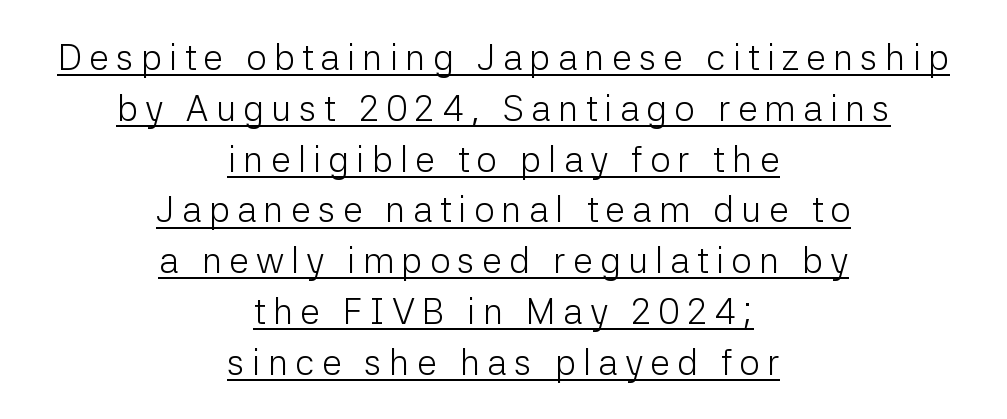
This rendering widens character spacing well past its baseline value. The font is comparable to plain body text, perhaps lighter. No italicization has been applied; the sample stays upright. A baseline rule has been typeset under these characters. Unlike a traditional serif, this face leaves its strokes unadorned. A centered setting, common on invitations and titles, is used for this passage.
